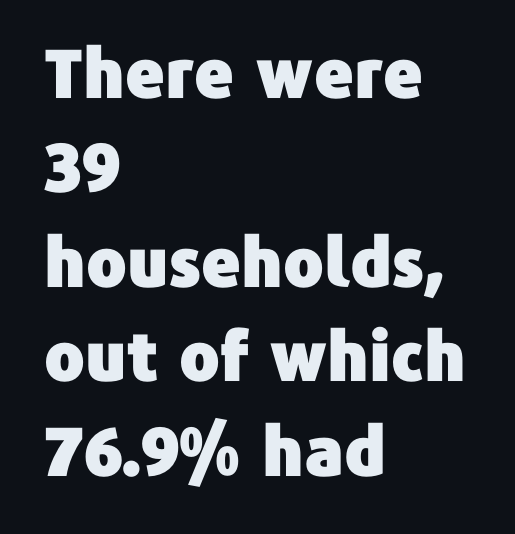
{"serif": "no", "italic": "no", "width": "normal", "stroke_contrast": "low", "x_height": "medium", "monospaced": "no", "underline": "no", "align": "left", "line_spacing": "normal", "line_spacing_ratio": 1.41, "letter_spacing": "normal", "letter_spacing_em": 0.0, "glyph_px": 67}
